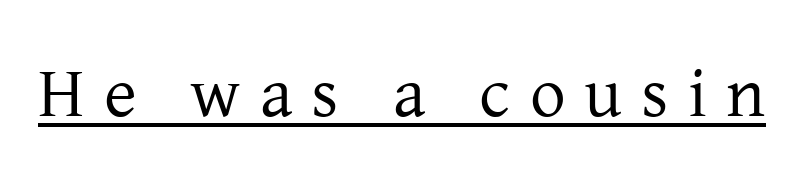
Q: Is the text bold? A: No.
Q: Is the text italic (slanted)? A: No, it is upright.
Q: Is the typeface a serif or a sans-serif typeface? A: Serif.
Q: Is the text underlined? A: Yes.
Q: Is the spacing between letters normal or unusually wide? A: Unusually wide.
Q: Width (condensed, normal, or wide)? A: Normal.
Q: Stroke contrast? A: Low.
Q: x-height? A: Medium.
Q: Monospaced? A: No.
